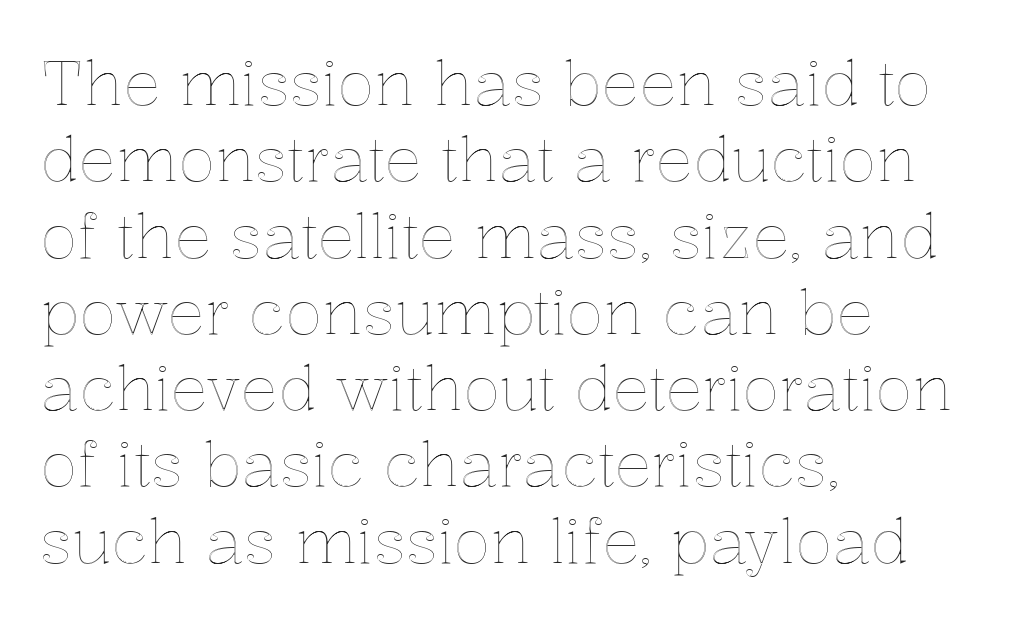
The image shows 62 px text type, upright; set left-aligned, line spacing 1.23x, normal letter spacing, not underlined; a medium x-height.
